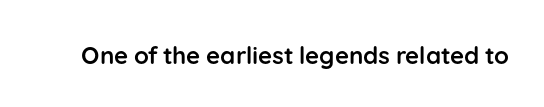
The image shows 24 px bold type, upright; set normal letter spacing, not underlined.
